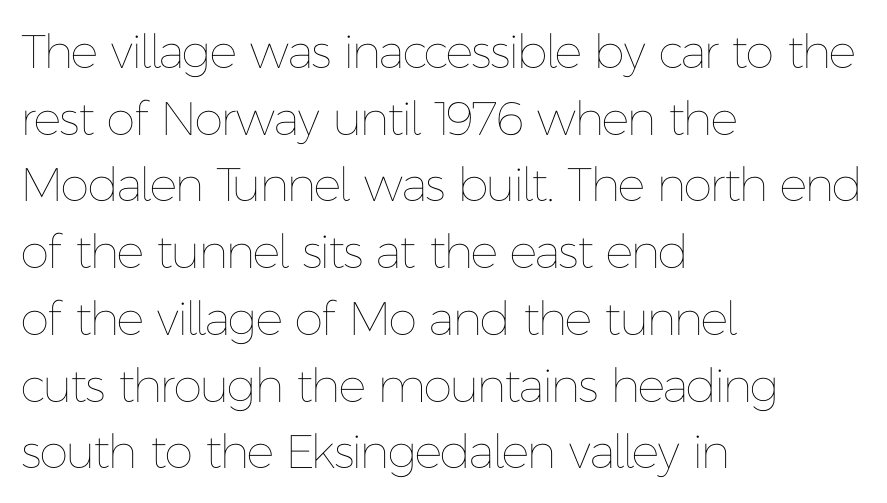
The image shows 47 px thin type, upright; set left-aligned, normal line spacing (1.42x), normal letter spacing, not underlined; low stroke contrast and a medium x-height.
